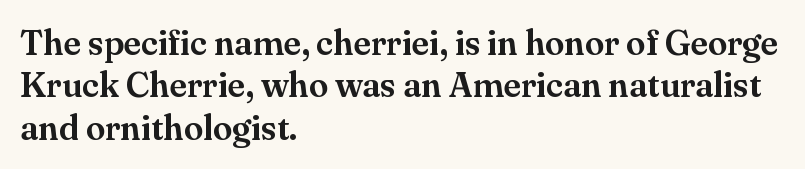
{"serif": "yes", "italic": "no", "width": "normal", "stroke_contrast": "medium", "x_height": "small", "monospaced": "no", "underline": "no", "align": "left", "line_spacing_ratio": 1.21, "letter_spacing": "normal", "letter_spacing_em": 0.0, "glyph_px": 35}
